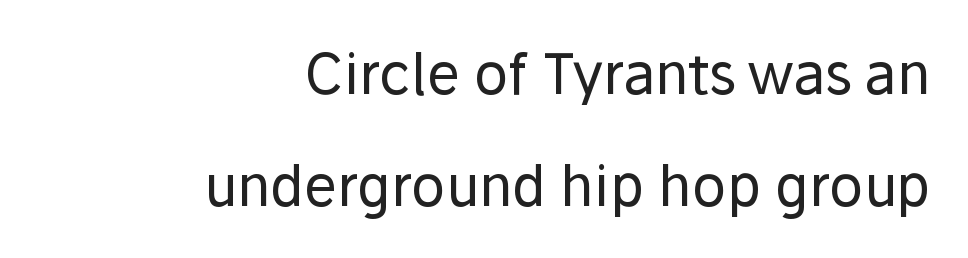
{"serif": "no", "italic": "no", "bold": "no", "weight": "regular", "width": "normal", "stroke_contrast": "low", "x_height": "medium", "monospaced": "no", "underline": "no", "align": "right", "line_spacing": "loose", "line_spacing_ratio": 2.0, "letter_spacing": "normal", "letter_spacing_em": 0.0, "glyph_px": 56}
